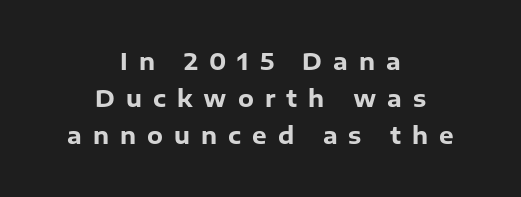
The type sits square on the baseline with zero lean. Short note: letters widely spaced. Typeset on center — no edge is straight. The specimen omits any rule beneath the text block's lines.
